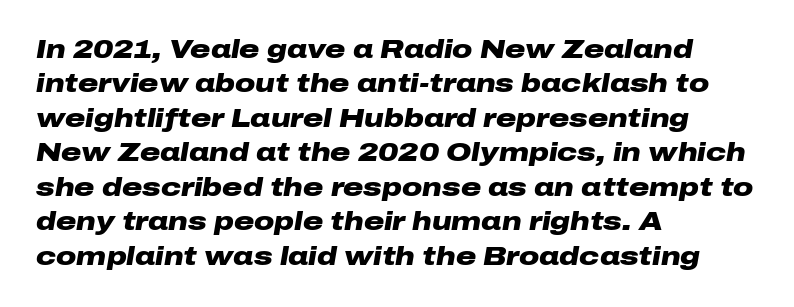
Q: Is the text bold? A: Yes.
Q: Is the text italic (slanted)? A: Yes, it leans right by about 10 degrees.
Q: Is the text underlined? A: No.
Q: How is the paragraph aligned? A: Left-aligned.
Q: Is the spacing between letters normal or unusually wide? A: Normal.
Q: Is the spacing between lines tight, normal or loose? A: Normal.
